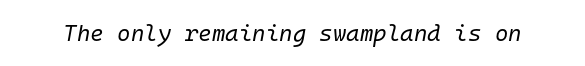
This reads as an unemphasized weight, regular at the heaviest. Unmarked baselines from the first word to the last. Compared with typical body copy, the letter spacing here is the same. Characters are canted at an angle relative to the baseline's perpendicular.
